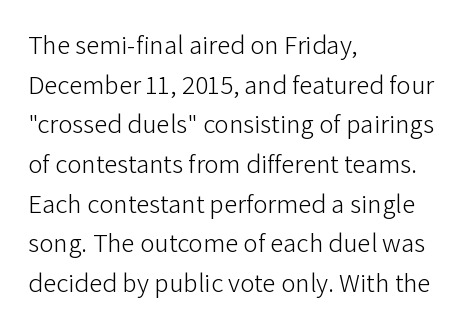
Q: Is the text bold? A: No.
Q: Is the text italic (slanted)? A: No, it is upright.
Q: Is the text underlined? A: No.
Q: How is the paragraph aligned? A: Left-aligned.
Q: Is the spacing between letters normal or unusually wide? A: Normal.
Q: Is the spacing between lines tight, normal or loose? A: Normal.
